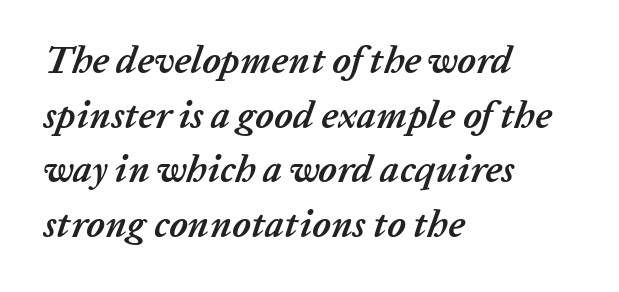
{"italic": "yes", "lean": "right", "slant_degrees": 20, "bold": "yes", "weight": "semibold", "width": "normal", "stroke_contrast": "low", "x_height": "medium", "monospaced": "no", "underline": "no", "align": "left", "line_spacing": "normal", "line_spacing_ratio": 1.44, "letter_spacing": "normal", "letter_spacing_em": 0.0, "glyph_px": 38}
